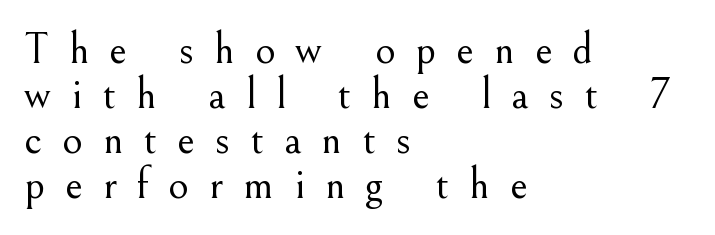
The image shows 44 px light serif type, upright; set left-aligned, tight line spacing (1.02x), unusually wide letter spacing (+0.46 em), not underlined; medium stroke contrast and a small x-height.
